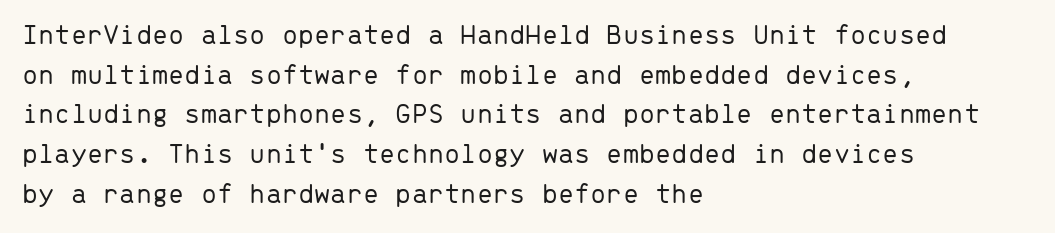
Q: Is the text bold? A: No.
Q: Is the text italic (slanted)? A: No, it is upright.
Q: Is the typeface a serif or a sans-serif typeface? A: Sans-serif.
Q: Is the text underlined? A: No.
Q: How is the paragraph aligned? A: Left-aligned.
Q: Is the spacing between letters normal or unusually wide? A: Normal.
Q: Is the spacing between lines tight, normal or loose? A: Normal.
Q: Width (condensed, normal, or wide)? A: Normal.
Q: Stroke contrast? A: Low.
Q: x-height? A: Medium.
Q: Monospaced? A: Yes.
